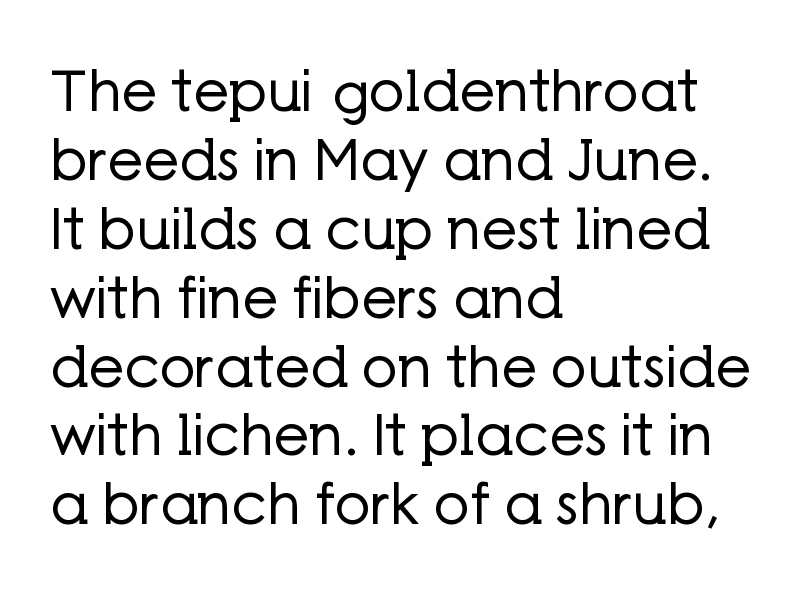
The image shows 56 px regular-weight sans-serif type, upright; set left-aligned, line spacing 1.23x, normal letter spacing, not underlined; low stroke contrast and a medium x-height.
